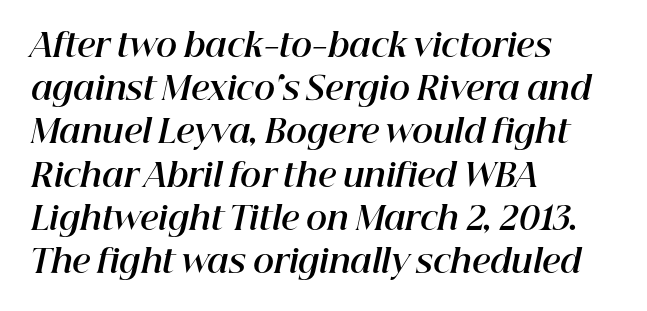
Q: Is the text bold? A: Yes.
Q: Is the text italic (slanted)? A: Yes, it leans right by about 12 degrees.
Q: Is the text underlined? A: No.
Q: How is the paragraph aligned? A: Left-aligned.
Q: Is the spacing between letters normal or unusually wide? A: Normal.
Q: Is the spacing between lines tight, normal or loose? A: Normal.
Q: Width (condensed, normal, or wide)? A: Normal.
Q: Stroke contrast? A: High.
Q: x-height? A: Medium.
Q: Monospaced? A: No.
